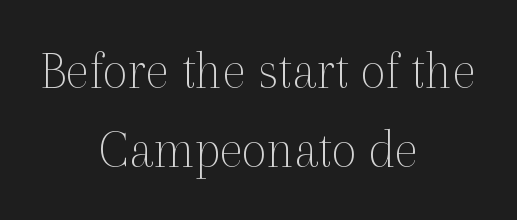
The horizontal fit of the characters is conventional and even. Descender tails drop into unmarked territory. Short and long lines alike share a common midpoint. Unbolded letterforms with no extra heft.
